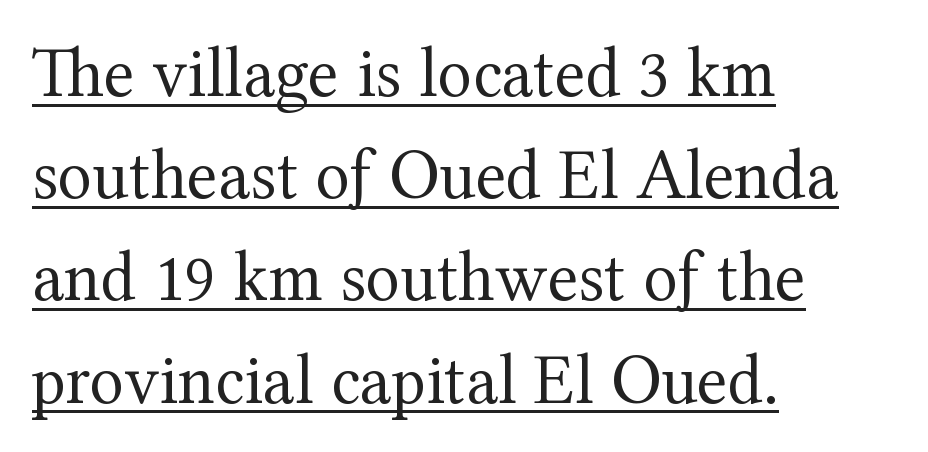
The image shows 71 px regular-weight serif type, upright; set left-aligned, normal line spacing (1.44x), normal letter spacing, underlined; medium stroke contrast and a medium x-height.
